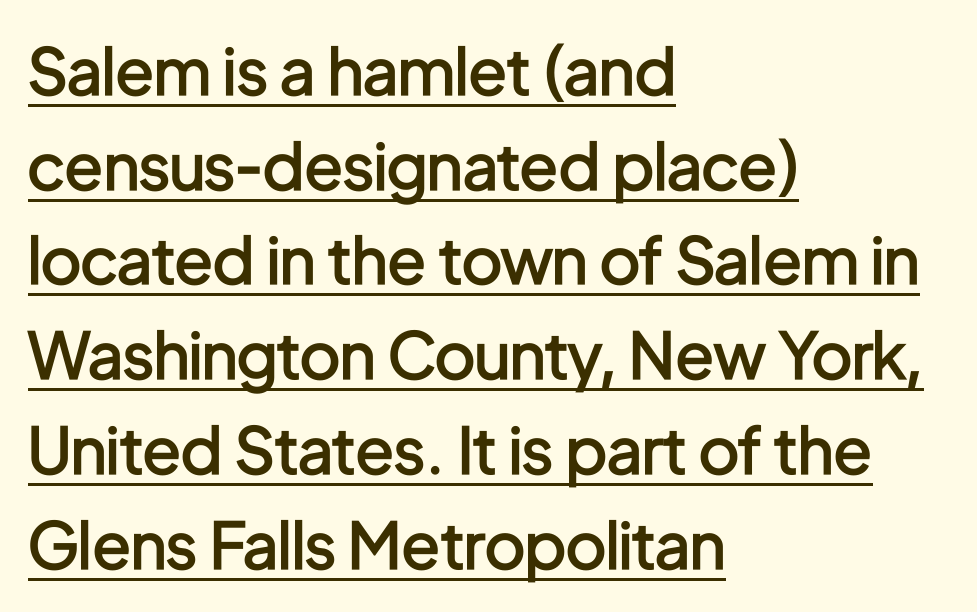
Vertical strokes here are truly vertical. The passage is arranged the way most books set body copy — flush left. If you measured baseline to baseline, you'd find a middling distance. Is this a fixed-width face? No — the glyphs have proportional, varying widths. The strokes are fattened partway — semibold, not bold.
